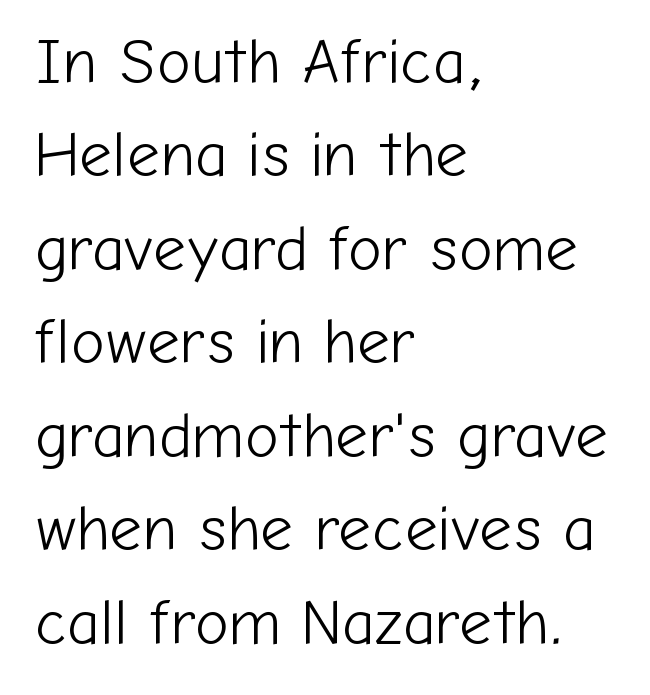
Looks like regular typesetting: each glyph gets only the width it needs. What's the leading like? Ordinary, nothing unusual. Letters rest on an invisible, unmarked baseline. Every character sits straight up, as roman type does. The gaps between neighbouring characters are ordinary and unremarkable.
